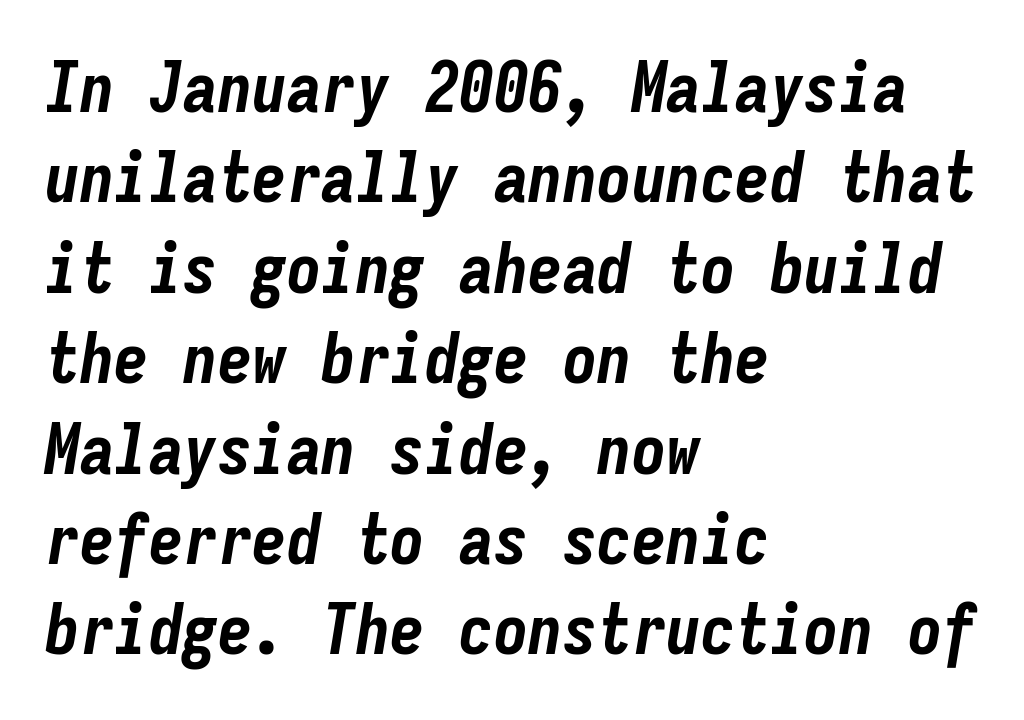
The image shows 69 px bold, condensed type, italic (leaning right), monospaced; set left-aligned, normal line spacing (1.31x), normal letter spacing, not underlined; low stroke contrast and a medium x-height.
